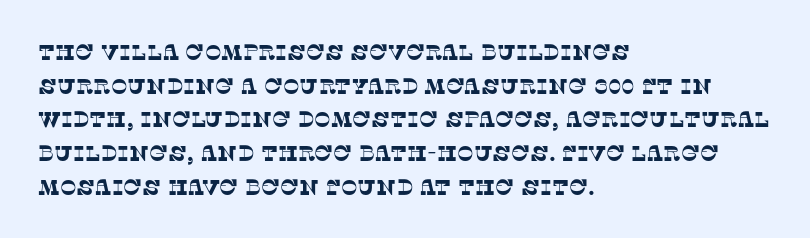
The tracking reads as untouched default to a designer's eye. Rule under the text: the space is simply empty. Leftover space on each line is placed entirely after the last word. The vertical gap from one line to the next is medium.
